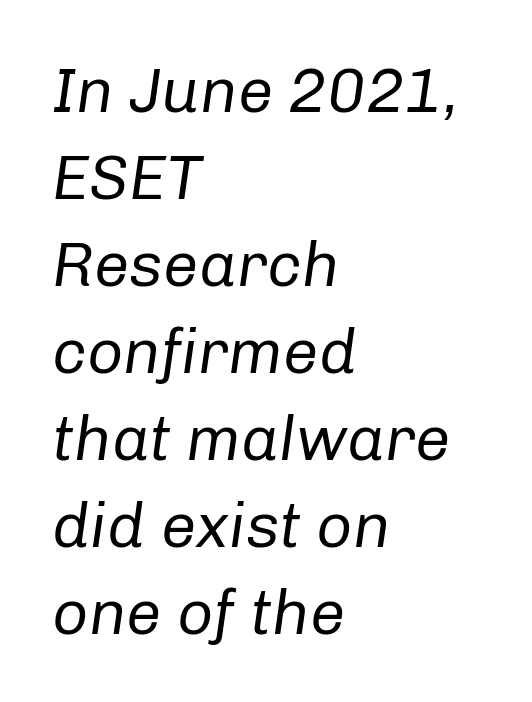
The image shows 63 px regular-weight type, italic (leaning right); set left-aligned, normal line spacing (1.38x), normal letter spacing, not underlined; low stroke contrast and a medium x-height.
